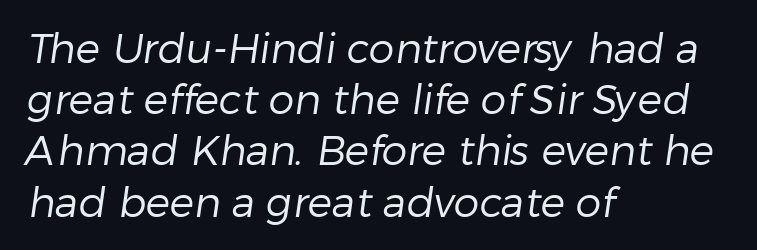
Q: Is the text bold? A: No.
Q: Is the typeface a serif or a sans-serif typeface? A: Sans-serif.
Q: Is the text underlined? A: No.
Q: How is the paragraph aligned? A: Left-aligned.
Q: Is the spacing between letters normal or unusually wide? A: Normal.
Q: Is the spacing between lines tight, normal or loose? A: Normal.
Q: Width (condensed, normal, or wide)? A: Normal.
Q: Stroke contrast? A: Low.
Q: x-height? A: Medium.
Q: Monospaced? A: No.
